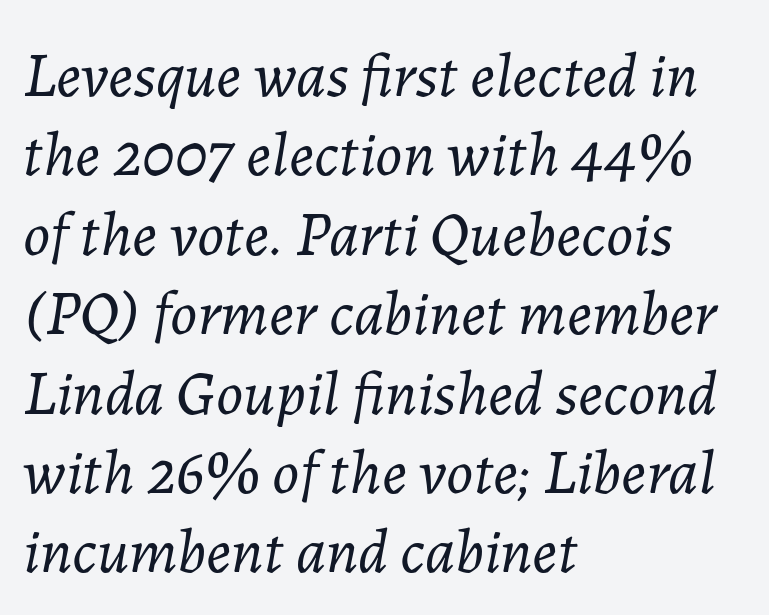
Caption: multi-line text, flush left, ragged right. Decoration check: the copy has no underline. Ink coverage per letter is moderate at most. Slant detected: the letters are inclined. Character widths vary here, with narrow letters taking less room than wide ones. What stands out about the letter spacing? Nothing — it is the standard amount.
